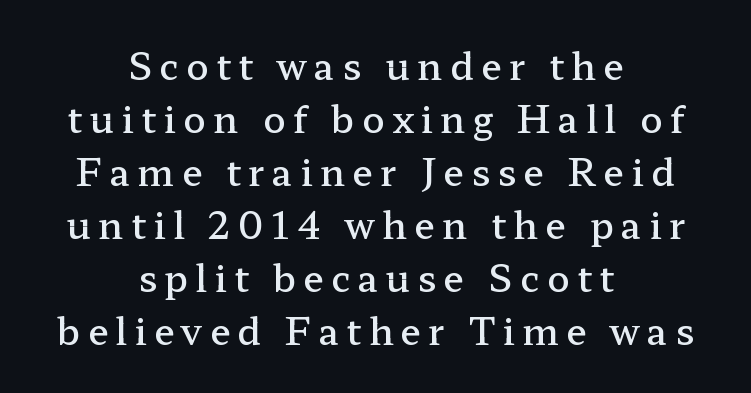
The image shows 37 px semibold, wide serif type, upright; set centered, normal line spacing (1.43x), unusually wide letter spacing (+0.2 em), not underlined; low stroke contrast and a medium x-height.
